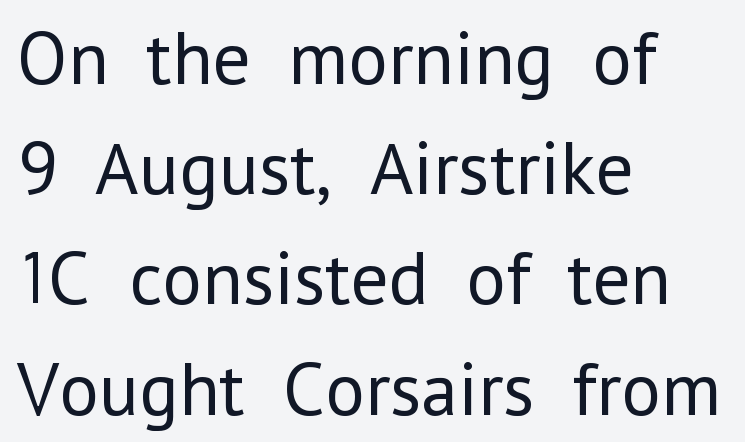
Q: Is the text bold? A: No.
Q: Is the text italic (slanted)? A: No, it is upright.
Q: Is the typeface a serif or a sans-serif typeface? A: Sans-serif.
Q: Is the text underlined? A: No.
Q: How is the paragraph aligned? A: Left-aligned.
Q: Is the spacing between letters normal or unusually wide? A: Normal.
Q: Is the spacing between lines tight, normal or loose? A: Normal.
Q: Width (condensed, normal, or wide)? A: Normal.
Q: Stroke contrast? A: Low.
Q: x-height? A: Medium.
Q: Monospaced? A: No.
